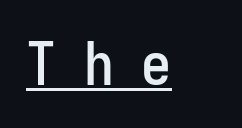
{"serif": "no", "italic": "no", "width": "condensed", "stroke_contrast": "low", "x_height": "medium", "underline": "yes", "letter_spacing": "wide", "letter_spacing_em": 0.46, "glyph_px": 60}
